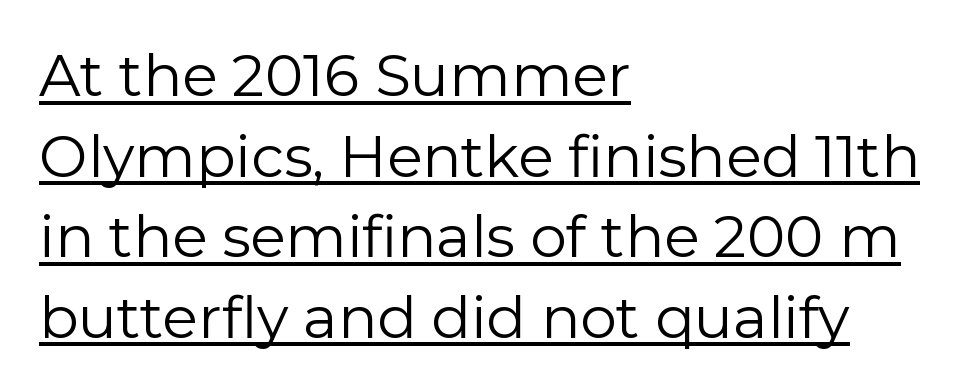
Q: Is the text bold? A: No.
Q: Is the text italic (slanted)? A: No, it is upright.
Q: Is the typeface a serif or a sans-serif typeface? A: Sans-serif.
Q: Is the text underlined? A: Yes.
Q: How is the paragraph aligned? A: Left-aligned.
Q: Is the spacing between letters normal or unusually wide? A: Normal.
Q: Is the spacing between lines tight, normal or loose? A: Normal.
Q: Width (condensed, normal, or wide)? A: Normal.
Q: Stroke contrast? A: Low.
Q: x-height? A: Medium.
Q: Monospaced? A: No.
